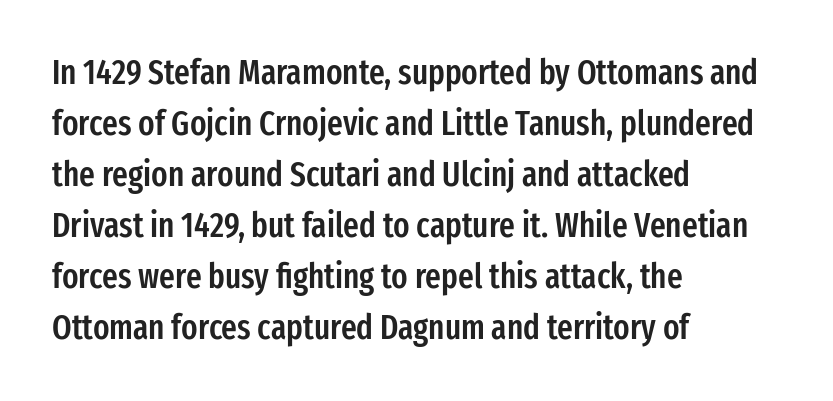
Q: Is the text bold? A: Semi-bold.
Q: Is the text italic (slanted)? A: No, it is upright.
Q: Is the typeface a serif or a sans-serif typeface? A: Sans-serif.
Q: Is the text underlined? A: No.
Q: How is the paragraph aligned? A: Left-aligned.
Q: Is the spacing between letters normal or unusually wide? A: Normal.
Q: Is the spacing between lines tight, normal or loose? A: Normal.
Q: Width (condensed, normal, or wide)? A: Condensed.
Q: Stroke contrast? A: Low.
Q: x-height? A: Medium.
Q: Monospaced? A: No.
